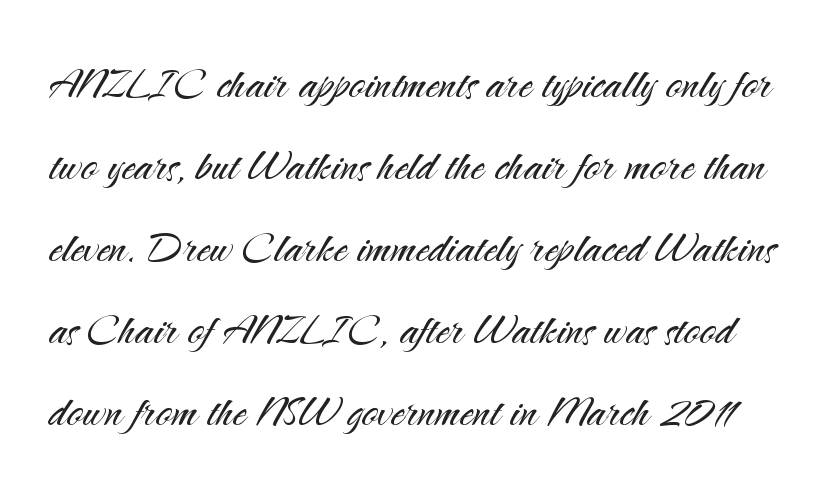
Compared with typical paragraphs, the rows here are spaced about the same. Here the designer chose a conventional face with non-uniform glyph widths. Serifs: no, the terminals of the letterforms are clean. The passage shown has conventional tracking throughout.
